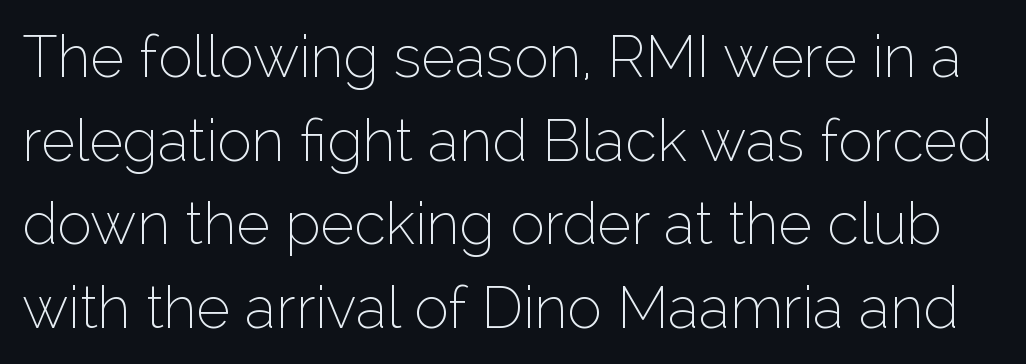
{"serif": "no", "italic": "no", "bold": "no", "weight": "thin", "width": "normal", "stroke_contrast": "low", "x_height": "medium", "monospaced": "no", "underline": "no", "line_spacing": "normal", "line_spacing_ratio": 1.44, "letter_spacing": "normal", "letter_spacing_em": 0.0, "glyph_px": 58}
